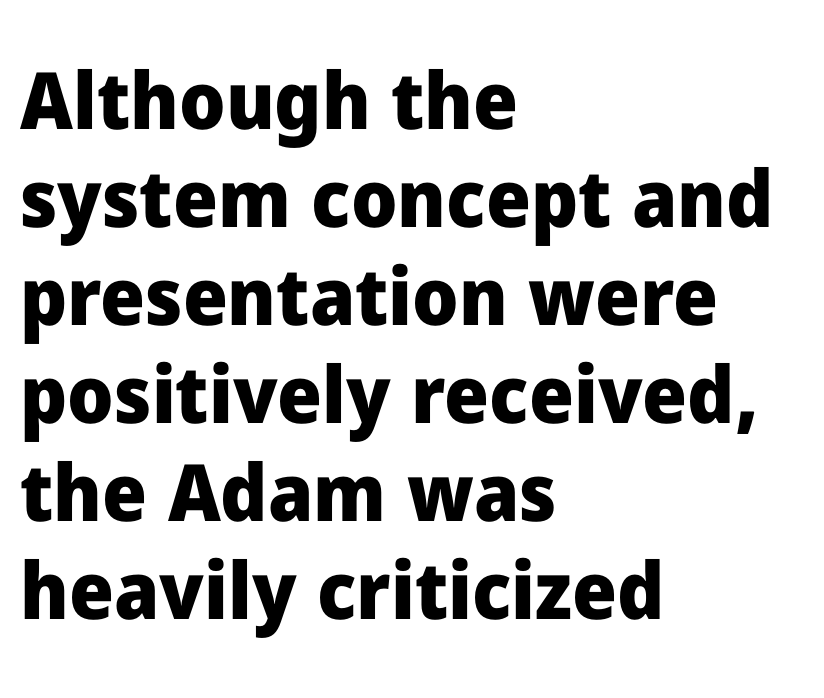
{"serif": "no", "italic": "no", "bold": "yes", "weight": "heavy", "width": "normal", "stroke_contrast": "low", "x_height": "medium", "monospaced": "no", "underline": "no", "align": "left", "line_spacing_ratio": 1.24, "letter_spacing": "normal", "letter_spacing_em": 0.0, "glyph_px": 79}
